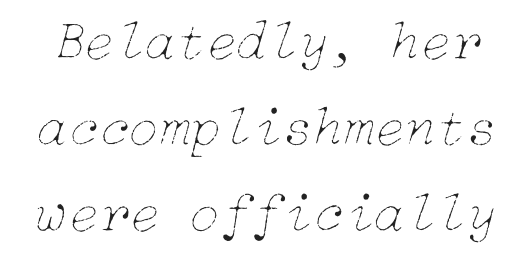
The image shows 56 px thin type, italic (leaning right); set normal line spacing (1.54x), normal letter spacing, not underlined; low stroke contrast and a medium x-height.
